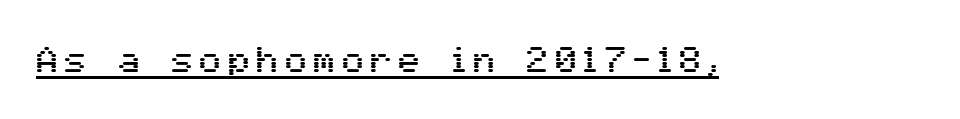
Students, observe the line beneath the letters — that is underlining. Think of a printed novel: that variable character pitch is what you see here. No italicization has been applied; the sample stays upright. The letters carry no serifs — their stems end cleanly without finishing strokes.
